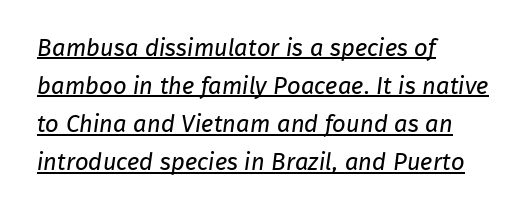
The lettering is marked with a stroke running underneath it. The font is comparable to plain body text, perhaps lighter. Visually the block forms a straight wall on the left and a jagged coastline on the right. Each new line begins a customary step beneath the previous one.
